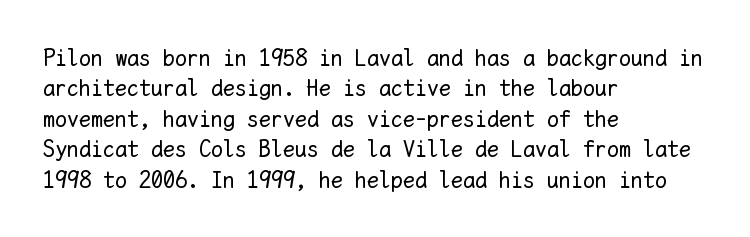
The type sits square on the baseline with zero lean. Only glyphs here, with clear space below each row. This sample is left-justified, so line endings fall wherever the words run out. Nothing unusual about the tracking: characters are spaced as the font intends. No extra ink here — the face is not bold.
